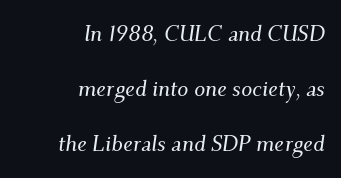
{"italic": "yes", "lean": "right", "slant_degrees": 9, "underline": "no", "align": "right", "line_spacing": "loose", "line_spacing_ratio": 2.49, "letter_spacing": "normal", "letter_spacing_em": 0.0, "glyph_px": 22}
